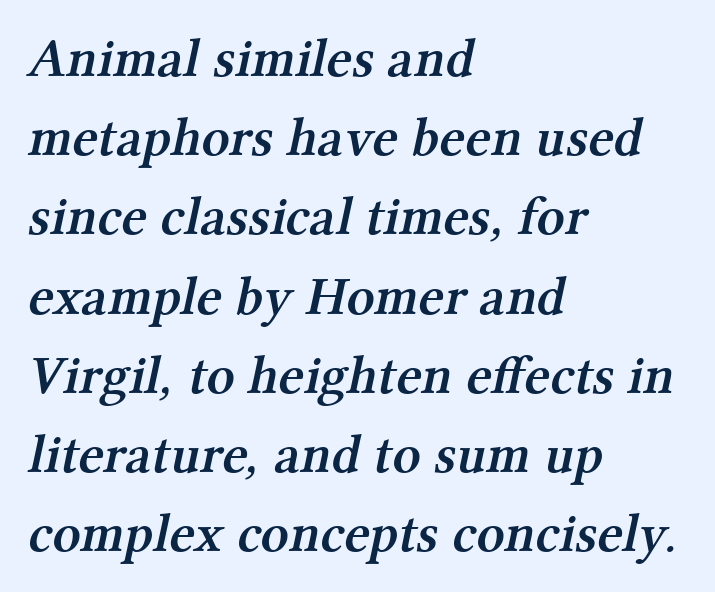
{"serif": "yes", "bold": "semi", "weight": "semibold", "width": "normal", "stroke_contrast": "medium", "x_height": "medium", "monospaced": "no", "underline": "no", "align": "left", "line_spacing": "normal", "line_spacing_ratio": 1.44, "letter_spacing": "normal", "letter_spacing_em": 0.0, "glyph_px": 55}
